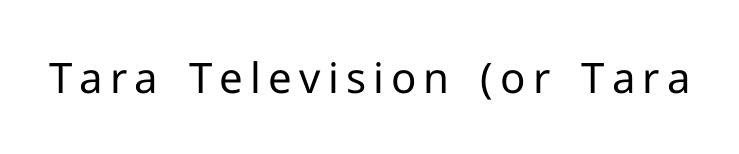
The image shows 42 px regular-weight sans-serif type, upright; set not underlined; low stroke contrast and a medium x-height.
